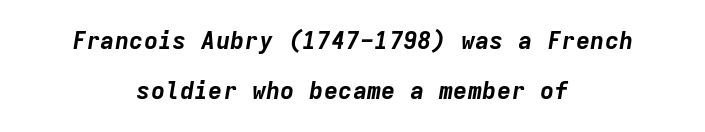
{"italic": "yes", "lean": "right", "slant_degrees": 9, "bold": "yes", "underline": "no", "align": "center", "line_spacing": "loose", "line_spacing_ratio": 2.09, "letter_spacing": "normal", "letter_spacing_em": 0.0, "glyph_px": 24}
